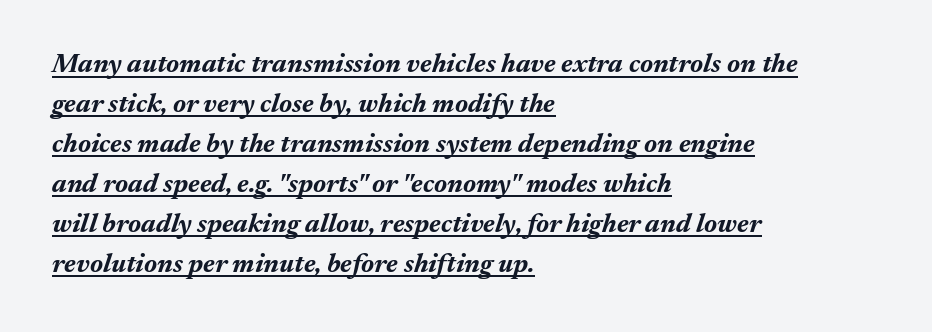
Q: Is the text bold? A: Yes.
Q: Is the text italic (slanted)? A: Yes, it leans right by about 17 degrees.
Q: Is the text underlined? A: Yes.
Q: How is the paragraph aligned? A: Left-aligned.
Q: Is the spacing between letters normal or unusually wide? A: Normal.
Q: Is the spacing between lines tight, normal or loose? A: Normal.
